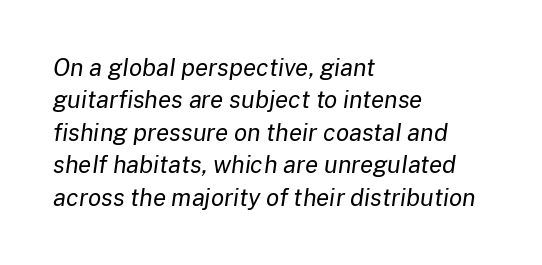
The image shows 24 px text type, italic (leaning right); set left-aligned, normal line spacing (1.35x), normal letter spacing, not underlined.
